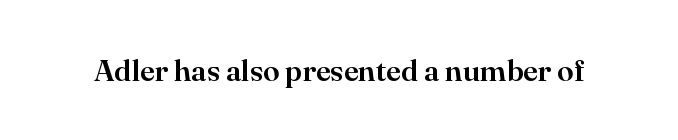
The image shows 30 px serif type, upright; set normal letter spacing, not underlined; high stroke contrast and a small x-height.
